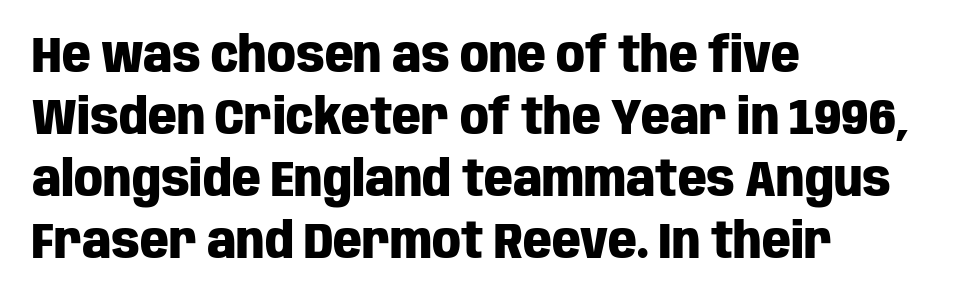
The image shows 50 px heavy, condensed sans-serif type, upright; set left-aligned, line spacing 1.24x, normal letter spacing, not underlined; low stroke contrast and a large x-height.
